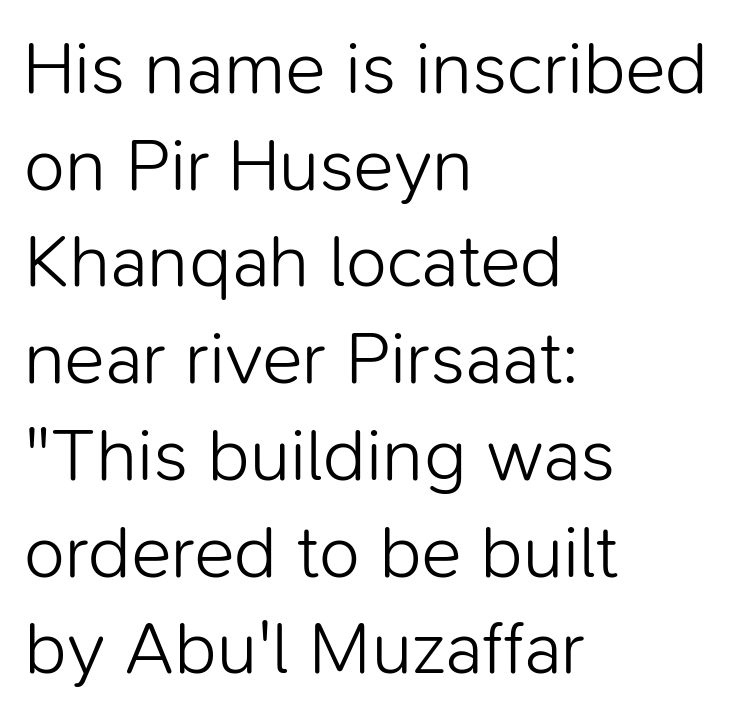
Q: Is the text bold? A: No.
Q: Is the text italic (slanted)? A: No, it is upright.
Q: Is the typeface a serif or a sans-serif typeface? A: Sans-serif.
Q: Is the text underlined? A: No.
Q: How is the paragraph aligned? A: Left-aligned.
Q: Is the spacing between letters normal or unusually wide? A: Normal.
Q: Is the spacing between lines tight, normal or loose? A: Normal.
Q: Width (condensed, normal, or wide)? A: Normal.
Q: Stroke contrast? A: Low.
Q: x-height? A: Medium.
Q: Monospaced? A: No.
